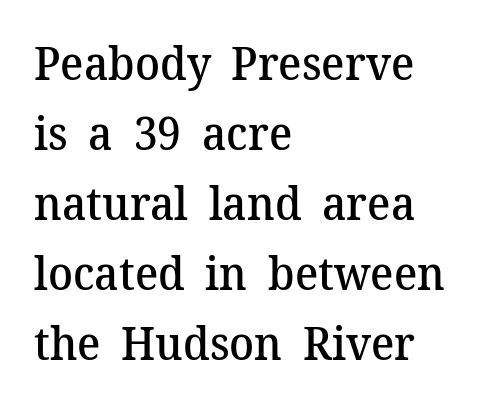
The image shows 46 px semibold serif type, upright; set left-aligned, normal line spacing (1.52x), normal letter spacing, not underlined; medium stroke contrast and a medium x-height.
